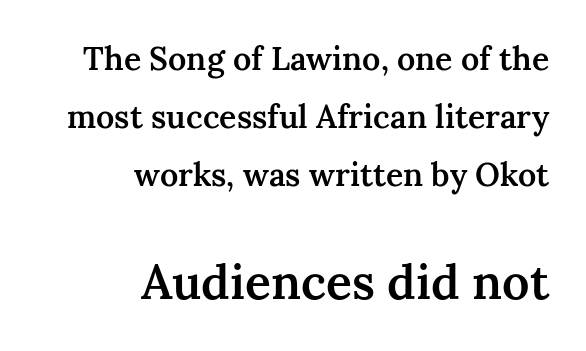
The image shows 48 px semibold serif type, upright; set right-aligned, line spacing 1.82x, normal letter spacing, not underlined; the second (bottom) block is 1.5x larger; medium stroke contrast and a medium x-height.
